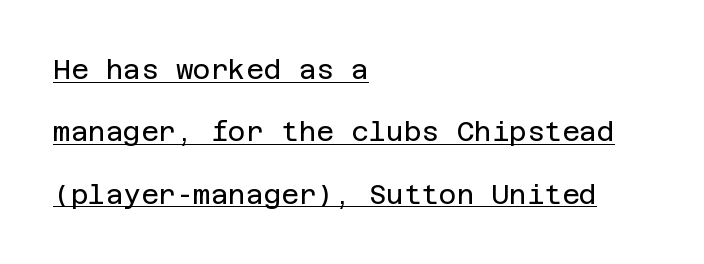
The image shows 27 px text type, upright; set left-aligned, loose line spacing (2.31x), normal letter spacing, underlined.
